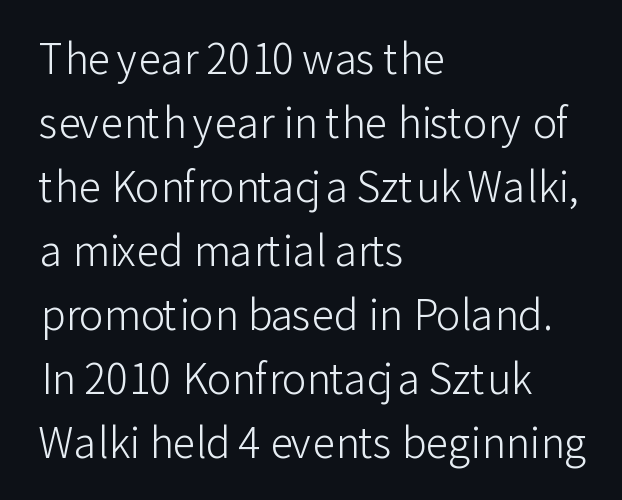
{"serif": "no", "italic": "no", "bold": "no", "weight": "light", "width": "normal", "stroke_contrast": "low", "x_height": "medium", "monospaced": "no", "underline": "no", "align": "left", "line_spacing": "normal", "line_spacing_ratio": 1.56, "letter_spacing": "normal", "letter_spacing_em": 0.0, "glyph_px": 41}
